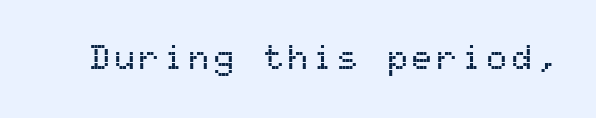
{"serif": "no", "italic": "no", "width": "normal", "stroke_contrast": "medium", "x_height": "medium", "monospaced": "yes", "underline": "no", "glyph_px": 34}
